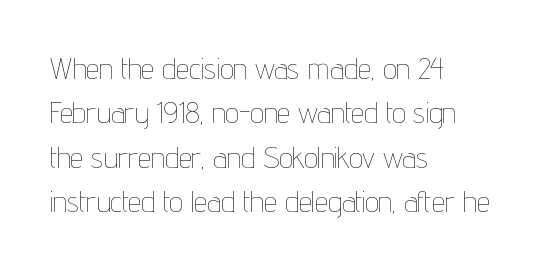
Characters remain perfectly vertical along every line. This sample has the flowing, uneven cadence of proportional lettering. Is there much room between lines? A standard amount, neither cramped nor airy. Students, note that the glyphs here touch the page at normal intervals. The face looks like a standard text weight, possibly lighter.
